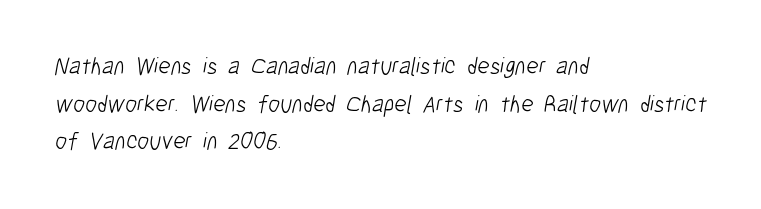
Layout note: lines flush left. The zone under the glyphs is completely vacant. Characters follow at the spacing the type designer built in. The vertical gap from one line to the next is medium. Weight: not bold — regular or lighter.
